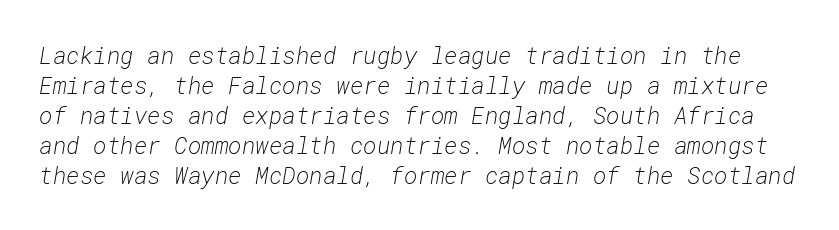
{"italic": "yes", "lean": "right", "slant_degrees": 10, "bold": "no", "underline": "no", "line_spacing": "normal", "line_spacing_ratio": 1.3, "letter_spacing": "normal", "letter_spacing_em": 0.0, "glyph_px": 23}
